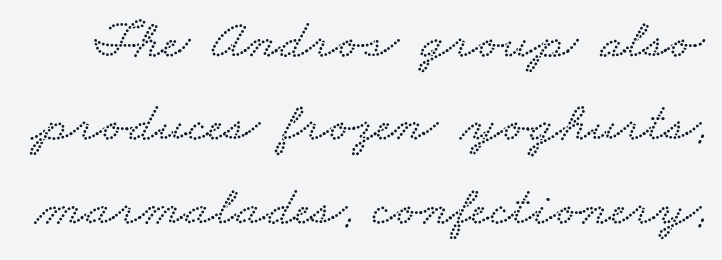
{"width": "wide", "stroke_contrast": "low", "x_height": "small", "monospaced": "no", "underline": "no", "line_spacing": "normal", "line_spacing_ratio": 1.49, "letter_spacing": "normal", "letter_spacing_em": 0.0, "glyph_px": 56}
